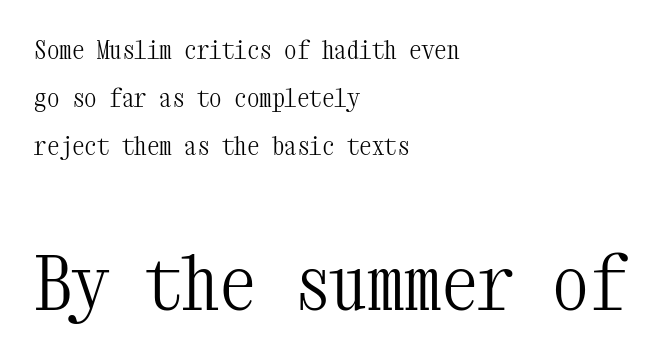
The image shows 74 px light, condensed serif type, upright, monospaced; set left-aligned, loose line spacing (1.93x), normal letter spacing, not underlined; the second (bottom) block is 2.96x larger; medium stroke contrast and a medium x-height.
